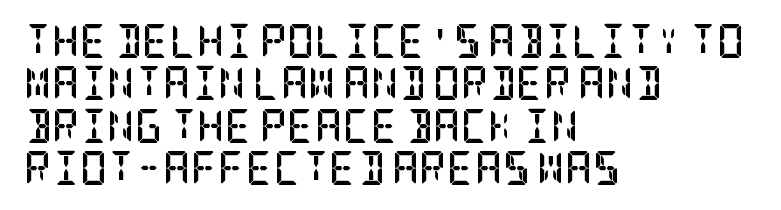
{"serif": "yes", "italic": "no", "bold": "yes", "weight": "semibold", "width": "condensed", "stroke_contrast": "low", "x_height": "large", "underline": "no", "align": "left", "line_spacing": "normal", "line_spacing_ratio": 1.25, "letter_spacing": "normal", "letter_spacing_em": 0.0, "glyph_px": 34}
